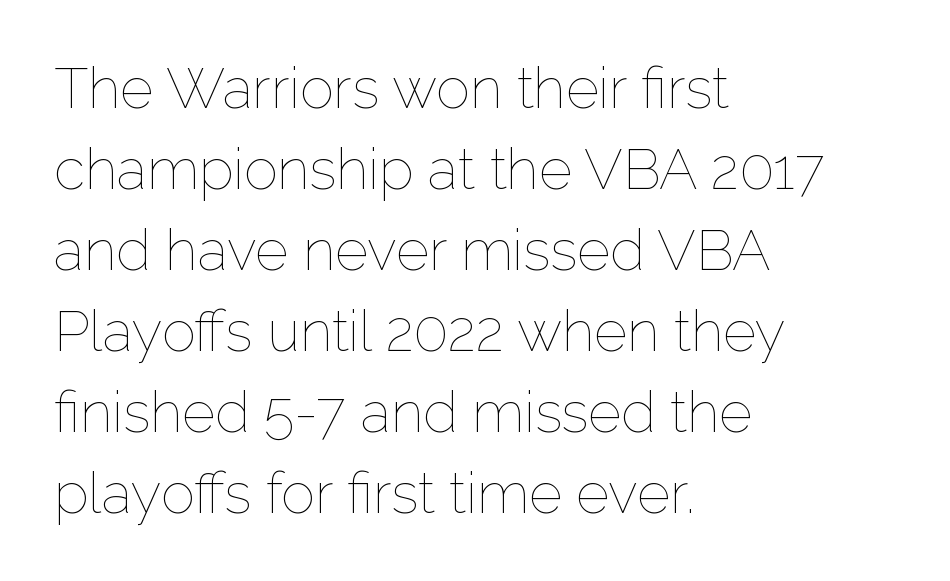
Q: Is the text bold? A: No.
Q: Is the text italic (slanted)? A: No, it is upright.
Q: Is the text underlined? A: No.
Q: How is the paragraph aligned? A: Left-aligned.
Q: Is the spacing between letters normal or unusually wide? A: Normal.
Q: Is the spacing between lines tight, normal or loose? A: Normal.
Q: Width (condensed, normal, or wide)? A: Normal.
Q: Stroke contrast? A: Low.
Q: x-height? A: Medium.
Q: Monospaced? A: No.
